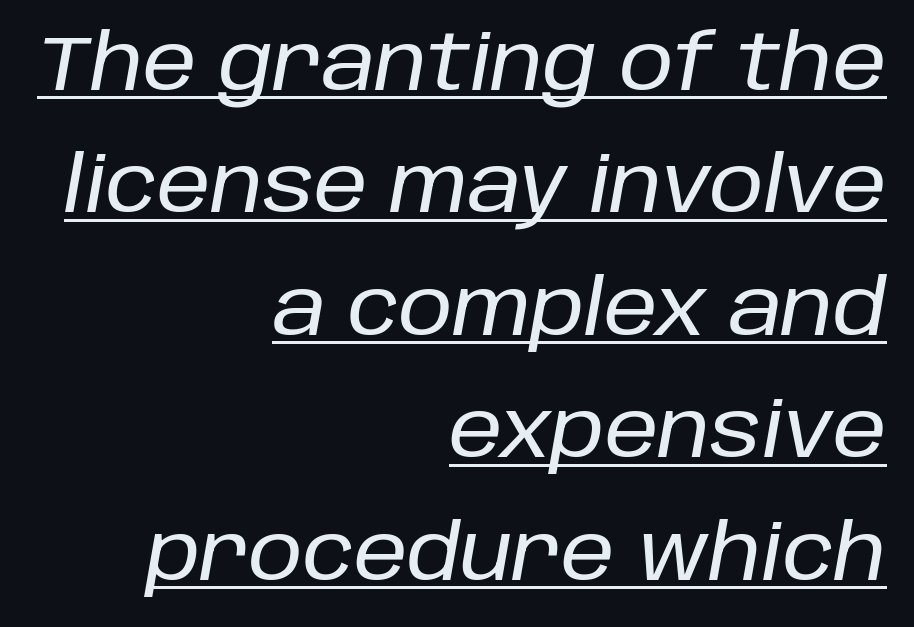
Reading down the block, your eye finds every line finishing at a fixed right position. What decoration does the sample have? An underline. Horizontal bands of white between lines are of average thickness. The rendering uses natural spacing where letterforms have individual widths. The typography opts for an oblique posture over an upright one.
